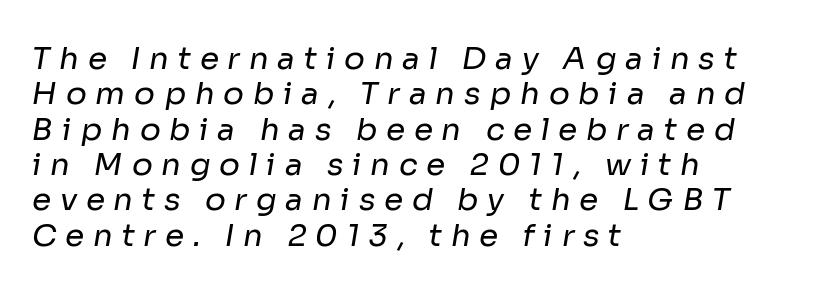
Stroke terminals: plain, sans-serif. The rendering uses a small line-height, squeezing the rows. Proportional: the letters do not fall into vertical columns. Nothing heavy about these letters — not bold at all.
